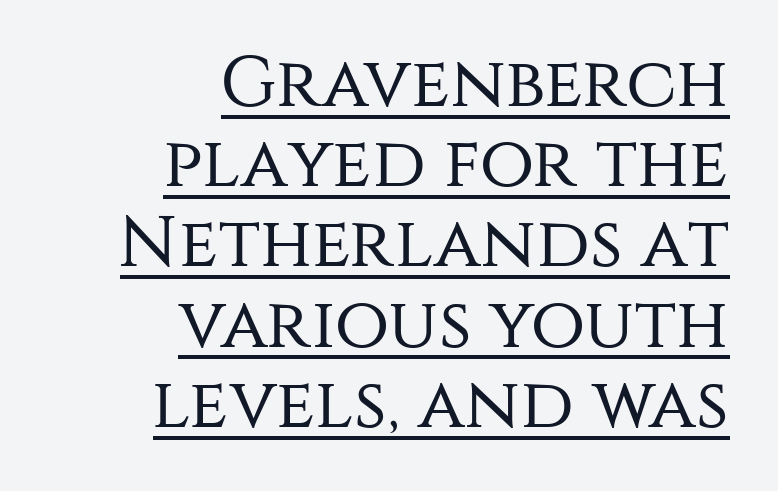
Q: Is the text bold? A: No.
Q: Is the text italic (slanted)? A: No, it is upright.
Q: Is the typeface a serif or a sans-serif typeface? A: Sans-serif.
Q: Is the text underlined? A: Yes.
Q: How is the paragraph aligned? A: Right-aligned.
Q: Is the spacing between letters normal or unusually wide? A: Normal.
Q: Is the spacing between lines tight, normal or loose? A: Tight.
Q: Width (condensed, normal, or wide)? A: Normal.
Q: Stroke contrast? A: Medium.
Q: x-height? A: Large.
Q: Monospaced? A: No.
